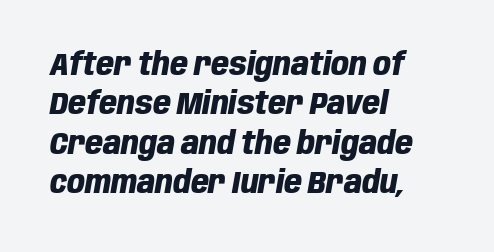
{"italic": "yes", "lean": "right", "slant_degrees": 10, "bold": "yes", "weight": "heavy", "width": "condensed", "stroke_contrast": "low", "x_height": "large", "monospaced": "no", "underline": "no", "align": "left", "line_spacing": "normal", "line_spacing_ratio": 1.27, "letter_spacing": "normal", "letter_spacing_em": 0.0, "glyph_px": 31}
